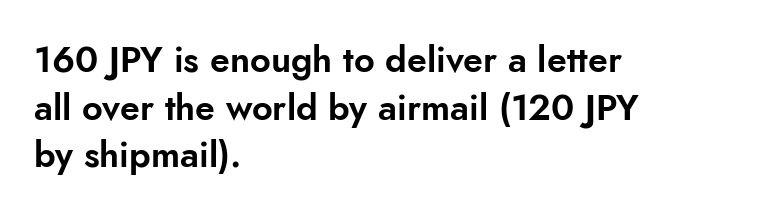
Q: Is the text italic (slanted)? A: No, it is upright.
Q: Is the typeface a serif or a sans-serif typeface? A: Sans-serif.
Q: Is the text underlined? A: No.
Q: How is the paragraph aligned? A: Left-aligned.
Q: Is the spacing between letters normal or unusually wide? A: Normal.
Q: Is the spacing between lines tight, normal or loose? A: Normal.
Q: Width (condensed, normal, or wide)? A: Normal.
Q: Stroke contrast? A: Low.
Q: x-height? A: Small.
Q: Monospaced? A: No.
